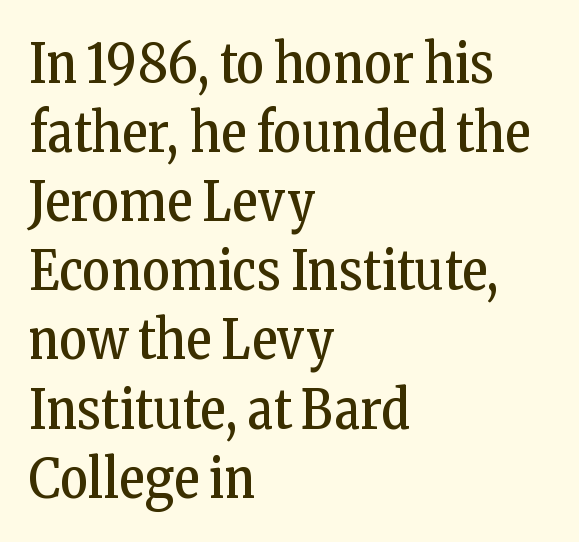
The glyphs in this specimen are seriffed. Compared with typical body copy, the letter spacing here is the same. Rendered with straight, roman letterforms. The typesetting does not lean heavy: it is not bold. Successive baselines arrive at the customary interval.
